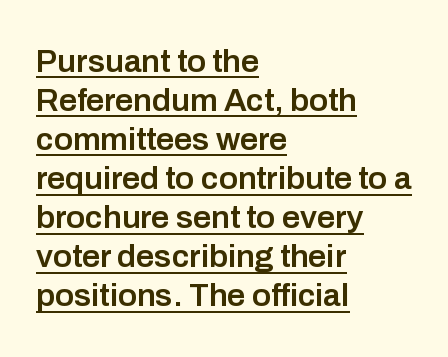
The image shows 32 px semibold sans-serif type, upright; set left-aligned, line spacing 1.22x, normal letter spacing, underlined; low stroke contrast and a medium x-height.
